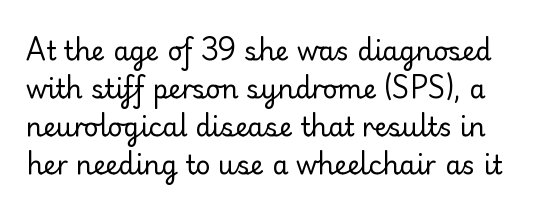
The image shows 26 px text type, upright; set normal line spacing (1.46x), normal letter spacing, not underlined.
